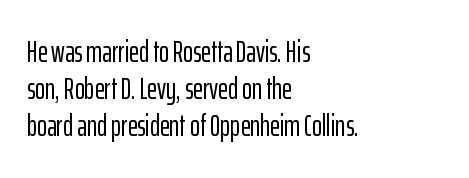
{"serif": "no", "italic": "no", "width": "condensed", "stroke_contrast": "low", "x_height": "medium", "monospaced": "no", "underline": "no", "align": "left", "line_spacing_ratio": 1.24, "letter_spacing": "normal", "letter_spacing_em": 0.0, "glyph_px": 30}
